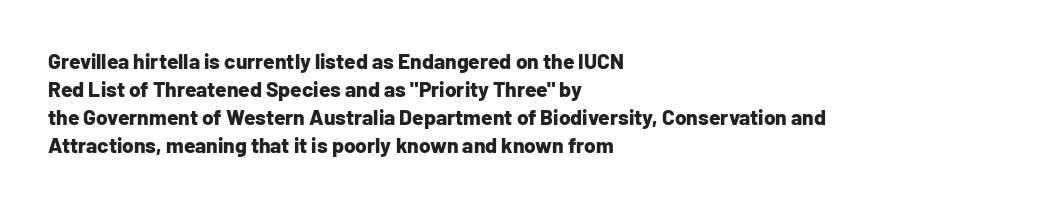
Anything drawn beneath the words? Only blank space. Evenly set lines give the paragraph a standard silhouette. In CSS terms this would be text-align: left. The font's upright variant was chosen for this text. Strokes here are thick enough to call this a true bold.
